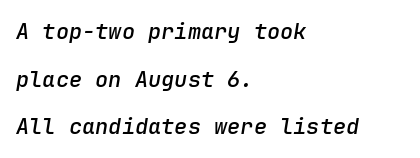
{"italic": "yes", "lean": "right", "slant_degrees": 9, "bold": "semi", "underline": "no", "align": "left", "line_spacing": "loose", "line_spacing_ratio": 2.16, "letter_spacing": "normal", "letter_spacing_em": 0.0, "glyph_px": 22}
